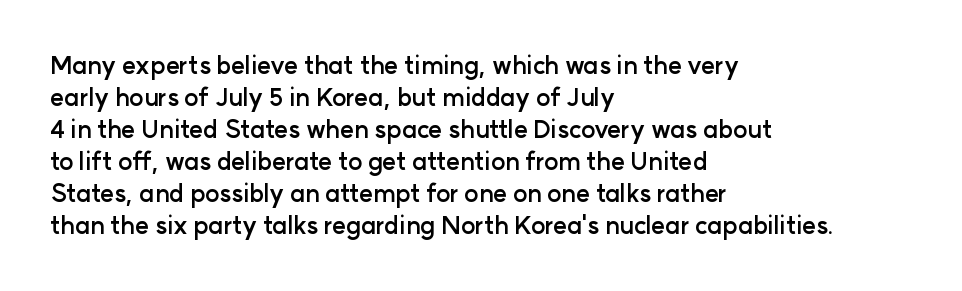
Q: Is the text bold? A: Yes.
Q: Is the text italic (slanted)? A: No, it is upright.
Q: Is the text underlined? A: No.
Q: How is the paragraph aligned? A: Left-aligned.
Q: Is the spacing between letters normal or unusually wide? A: Normal.
Q: Is the spacing between lines tight, normal or loose? A: Normal.
